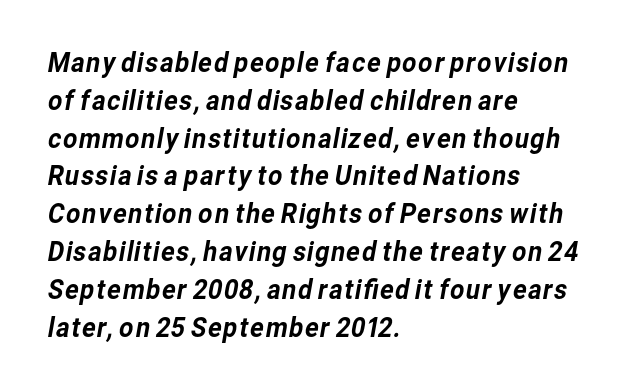
The image shows 28 px sans-serif type; set left-aligned, normal line spacing (1.35x), normal letter spacing, not underlined; low stroke contrast and a medium x-height.
